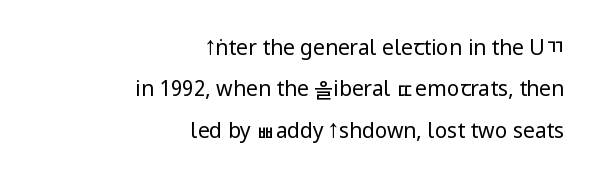
{"italic": "no", "bold": "no", "underline": "no", "align": "right", "line_spacing": "loose", "line_spacing_ratio": 1.97, "letter_spacing": "normal", "letter_spacing_em": 0.0, "glyph_px": 21}
